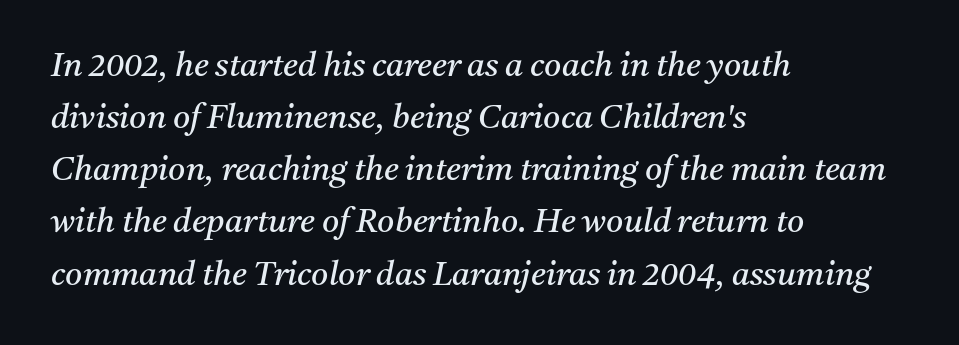
{"serif": "yes", "italic": "yes", "lean": "right", "slant_degrees": 11, "bold": "no", "weight": "regular", "width": "normal", "stroke_contrast": "medium", "x_height": "medium", "monospaced": "no", "underline": "no", "align": "left", "line_spacing": "normal", "line_spacing_ratio": 1.58, "letter_spacing": "normal", "letter_spacing_em": 0.0, "glyph_px": 33}
